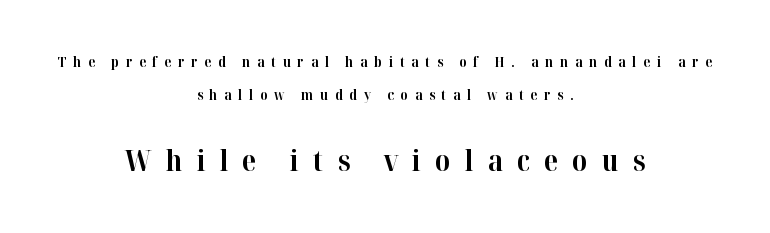
The image shows 29 px bold serif type, upright; set centered, loose line spacing (2.33x), unusually wide letter spacing (+0.48 em), not underlined; the second (bottom) block is 2.07x larger; high stroke contrast and a medium x-height.
